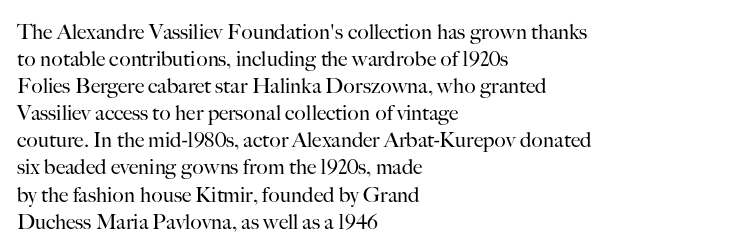
The image shows 21 px text type, upright; set left-aligned, normal line spacing (1.29x), normal letter spacing, not underlined.
